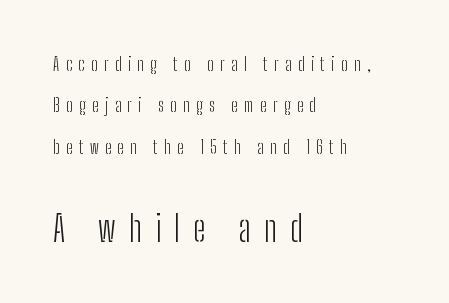
The text was rendered using a sans face with plain stroke endings. Does extra space separate the letters? Yes, quite a lot of it. Alignment: flush left. Widely set lines give the paragraph a tall, airy silhouette. The space directly below the letters is spotless. No letter is thick-stroked: the sample isn't bold.
